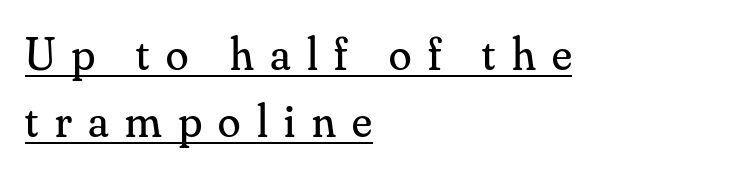
Each letter keeps its own natural width here, so spacing adapts to shape. A typesetter would call this leading conventional body-copy spacing. Display-style spreading of the glyphs; the letterfit is very open. It's the straight-up-and-down kind of type. The lines are quadded left.
